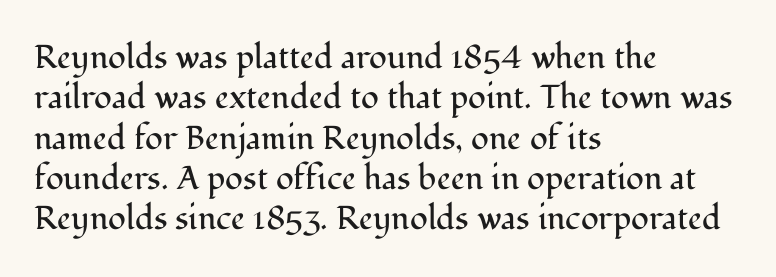
The image shows 33 px regular-weight serif type, upright; set left-aligned, line spacing 1.22x, normal letter spacing, not underlined; medium stroke contrast and a medium x-height.
